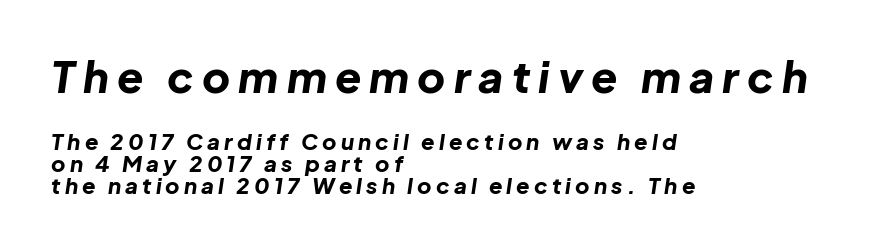
{"italic": "yes", "lean": "right", "slant_degrees": 8, "bold": "yes", "weight": "bold", "width": "normal", "stroke_contrast": "low", "x_height": "medium", "monospaced": "no", "underline": "no", "align": "left", "line_spacing": "tight", "line_spacing_ratio": 0.99, "larger_block": "first", "size_ratio": 1.95, "glyph_px": 43}
